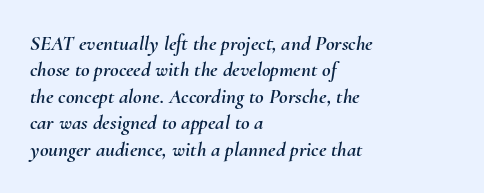
{"italic": "yes", "lean": "right", "slant_degrees": 10, "underline": "no", "align": "left", "line_spacing": "normal", "line_spacing_ratio": 1.26, "letter_spacing": "normal", "letter_spacing_em": 0.0, "glyph_px": 21}
